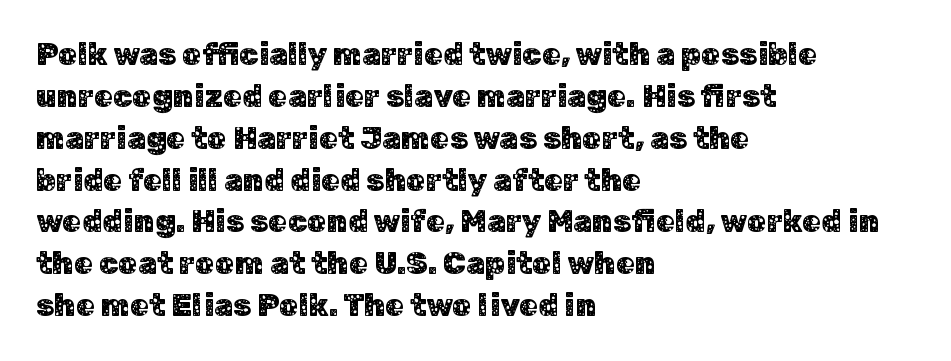
Each line starts at the same left margin while the right side varies. A typesetter would call this proportional, since set widths differ per character. Notice how descenders clear the ascenders below comfortably — that's standard leading. Descenders are the only things crossing below the line.
